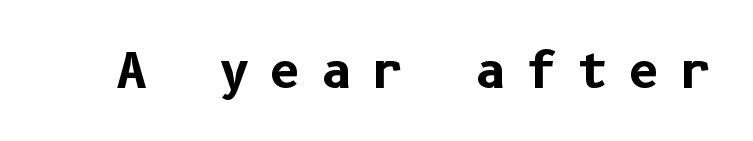
These lines carry a lot of weight — the face is fully bold. What kind of face is this? One without serifs — a sans. Has an underline been added? It has not. Short note: letters widely spaced. Characters remain perfectly vertical along every line.
